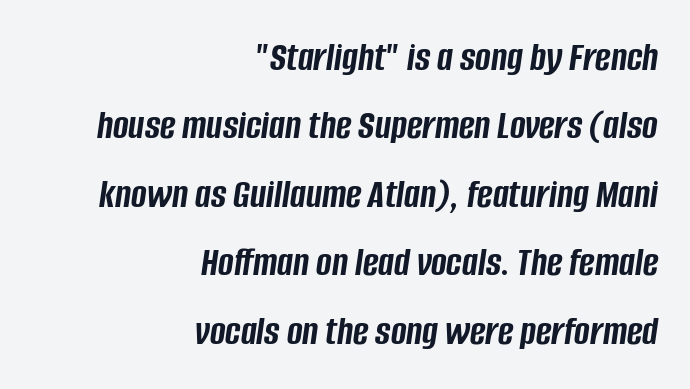
Q: Is the text bold? A: Yes.
Q: Is the text italic (slanted)? A: Yes, it leans right by about 8 degrees.
Q: Is the text underlined? A: No.
Q: How is the paragraph aligned? A: Right-aligned.
Q: Is the spacing between letters normal or unusually wide? A: Normal.
Q: Is the spacing between lines tight, normal or loose? A: Normal.
Q: Width (condensed, normal, or wide)? A: Condensed.
Q: Stroke contrast? A: Low.
Q: x-height? A: Large.
Q: Monospaced? A: No.
